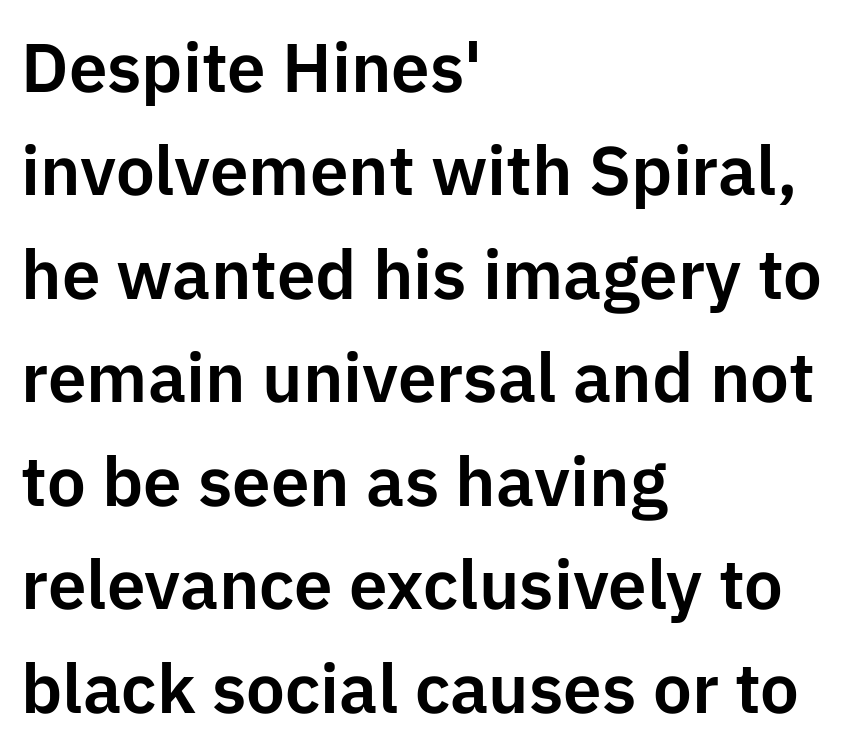
These lines were composed using upright roman letters. A bare baseline throughout the passage. If you drew a ruler down the left edge, every line would touch it. Is this a fixed-width face? No — the glyphs have proportional, varying widths. This rendering employs a face without finishing strokes, i.e., a sans-serif.
